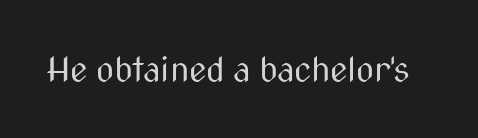
{"serif": "no", "italic": "no", "bold": "no", "weight": "regular", "width": "condensed", "stroke_contrast": "medium", "x_height": "medium", "monospaced": "no", "underline": "no", "letter_spacing": "normal", "letter_spacing_em": 0.0, "glyph_px": 35}
